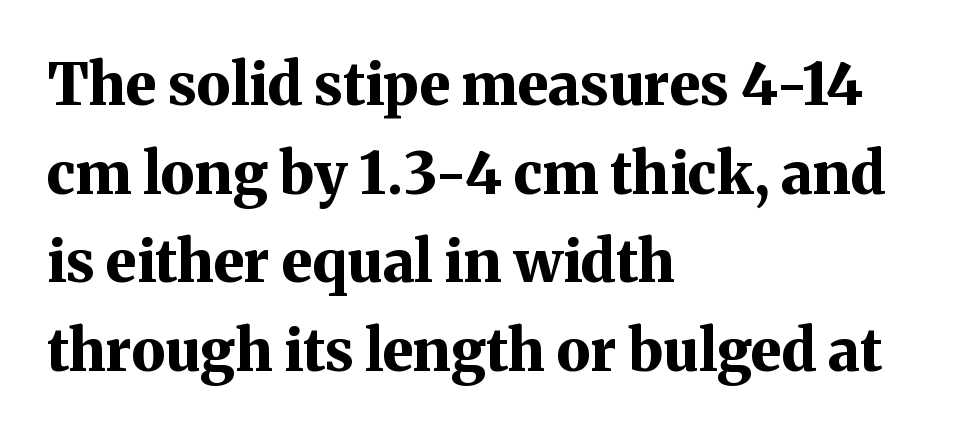
These lines are rendered in a variable-pitch font. Baseline-to-baseline distance is the conventional proportion of letter height. The letters are bold, with thick, heavy strokes. Small tapered or slab feet sit at the stroke ends, so this counts as serif. Leftover space on each line is placed entirely after the last word. Descender tails drop into unmarked territory.
